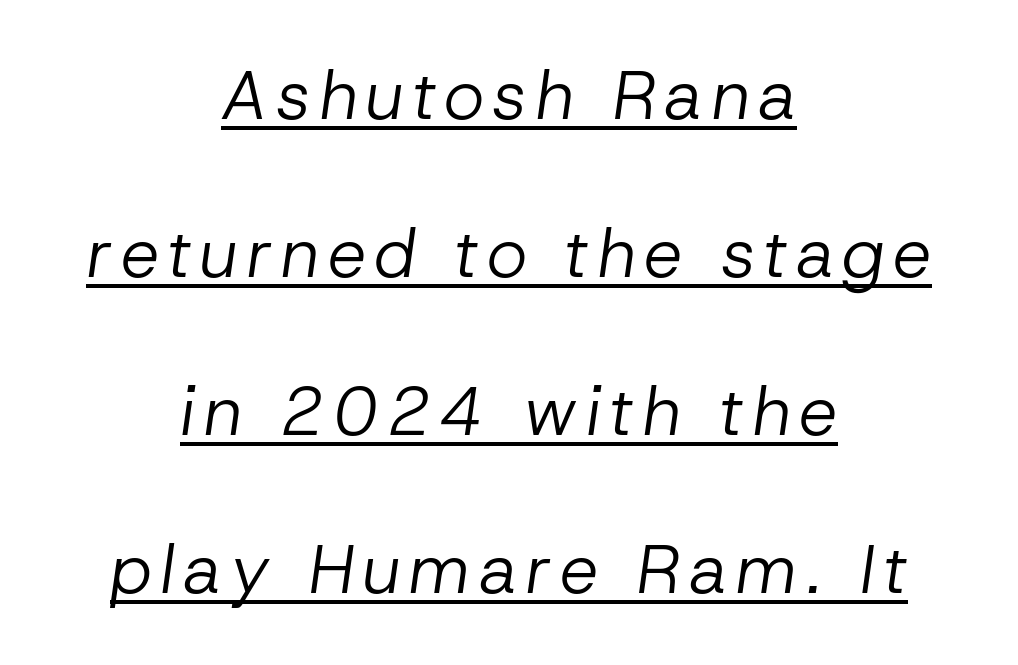
{"italic": "yes", "lean": "right", "slant_degrees": 8, "bold": "no", "weight": "regular", "width": "normal", "stroke_contrast": "low", "x_height": "medium", "monospaced": "no", "underline": "yes", "align": "center", "line_spacing": "loose", "line_spacing_ratio": 2.29, "glyph_px": 69}
